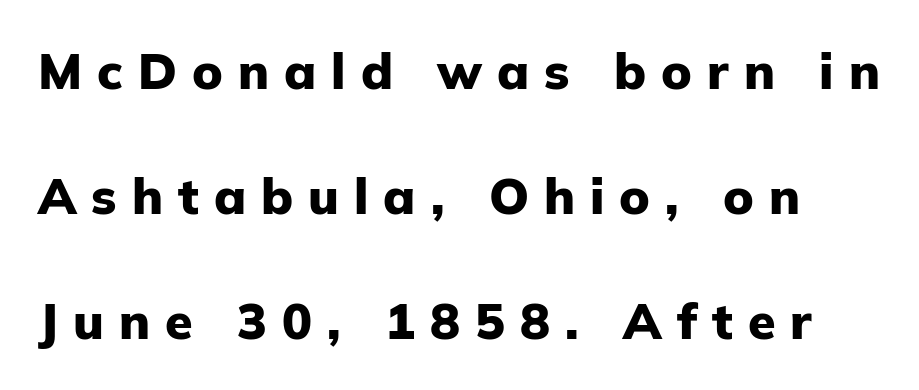
{"serif": "no", "italic": "no", "bold": "yes", "weight": "heavy", "width": "normal", "stroke_contrast": "low", "x_height": "medium", "monospaced": "no", "underline": "no", "line_spacing": "loose", "line_spacing_ratio": 2.5, "letter_spacing": "wide", "letter_spacing_em": 0.3, "glyph_px": 50}
